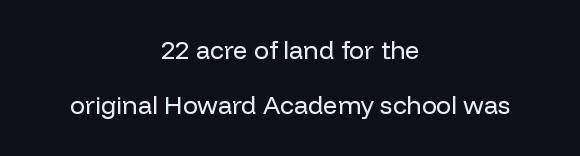
The letterforms sit shoulder to shoulder at normal distance. This rendering uses center alignment, leaving both contours irregular but symmetric. Unmarked baselines from the first word to the last. If you drew a line through each stem, it would be perfectly vertical. No heavy texture on the line: the type isn't bold.
